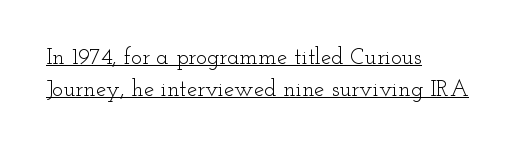
Compared with typical body copy, the letter spacing here is the same. The letterforms sit at book weight or below. If you drew a line through each stem, it would be perfectly vertical. Does a line run under the words? Yes, clearly.
